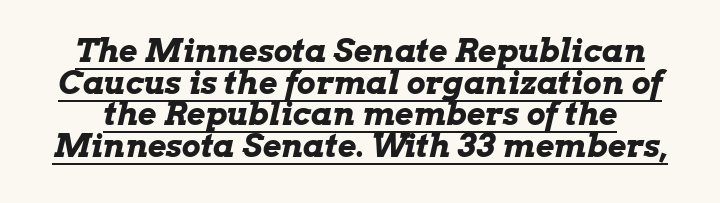
Q: Is the text bold? A: Yes.
Q: Is the text italic (slanted)? A: Yes, it leans right by about 13 degrees.
Q: Is the text underlined? A: Yes.
Q: Is the spacing between letters normal or unusually wide? A: Normal.
Q: Is the spacing between lines tight, normal or loose? A: Tight.
Q: Width (condensed, normal, or wide)? A: Wide.
Q: Stroke contrast? A: Low.
Q: x-height? A: Medium.
Q: Monospaced? A: No.
